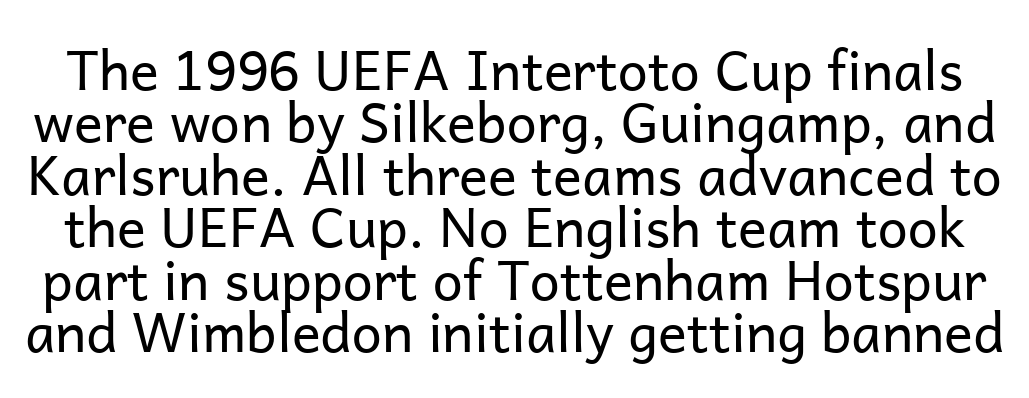
The image shows 54 px regular-weight sans-serif type, upright; set tight line spacing (0.97x), normal letter spacing, not underlined; low stroke contrast and a medium x-height.
